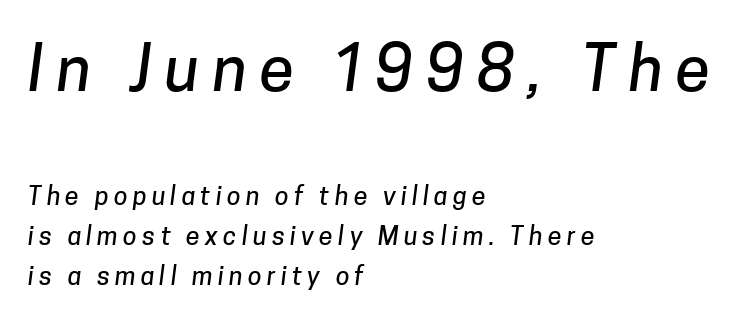
Q: Is the typeface a serif or a sans-serif typeface? A: Sans-serif.
Q: Is the text underlined? A: No.
Q: How is the paragraph aligned? A: Left-aligned.
Q: Is the spacing between letters normal or unusually wide? A: Unusually wide.
Q: Is the spacing between lines tight, normal or loose? A: Normal.
Q: Which block of text is set in a larger size, the first (top) or the second (bottom)? A: The first (top) one.
Q: Width (condensed, normal, or wide)? A: Normal.
Q: Stroke contrast? A: Low.
Q: x-height? A: Medium.
Q: Monospaced? A: No.
